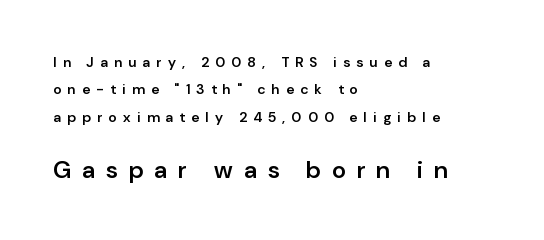
Q: Is the text bold? A: Semi-bold.
Q: Is the text italic (slanted)? A: No, it is upright.
Q: Is the text underlined? A: No.
Q: How is the paragraph aligned? A: Left-aligned.
Q: Is the spacing between letters normal or unusually wide? A: Unusually wide.
Q: Is the spacing between lines tight, normal or loose? A: Loose.
Q: Which block of text is set in a larger size, the first (top) or the second (bottom)? A: The second (bottom) one.
